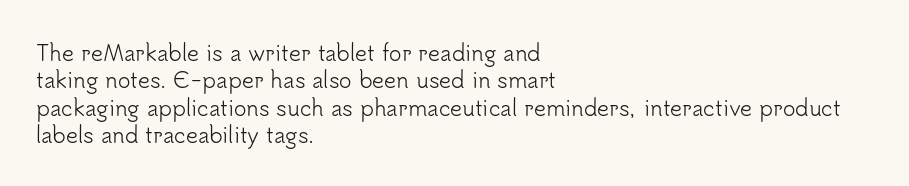
Q: Is the text bold? A: No.
Q: Is the text italic (slanted)? A: No, it is upright.
Q: Is the text underlined? A: No.
Q: How is the paragraph aligned? A: Left-aligned.
Q: Is the spacing between letters normal or unusually wide? A: Normal.
Q: Is the spacing between lines tight, normal or loose? A: Normal.
